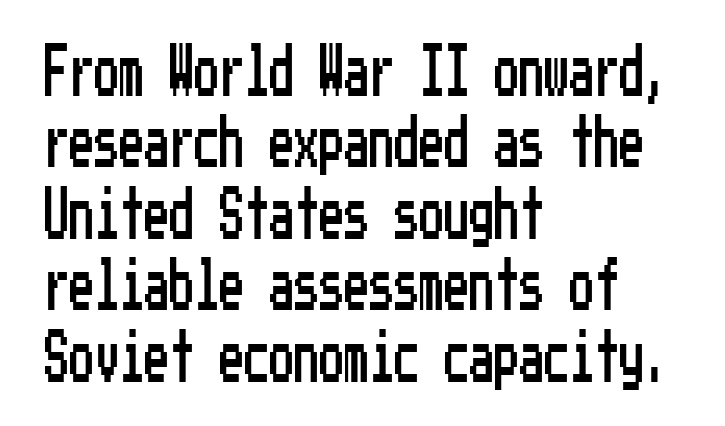
Horizontal bands of white between lines are of average thickness. This sample uses plain, unmodified letter spacing. The lettering holds an erect, upright posture throughout. The paragraph has a hard left edge and a soft right edge. The text was rendered using a sans face with plain stroke endings.
